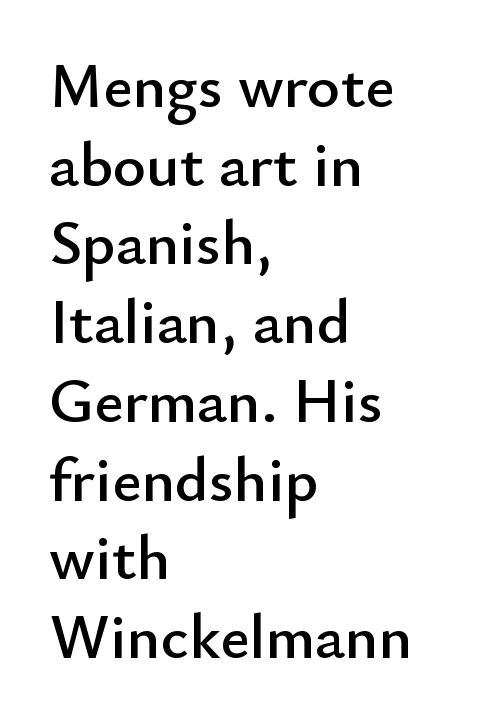
Characters remain perfectly vertical along every line. These lines are set flush left with a ragged right edge. Think of a printed novel: that variable character pitch is what you see here. The gaps between neighbouring characters are ordinary and unremarkable. The glyphs in this specimen are sans serif. Bare-footed words on every line.
